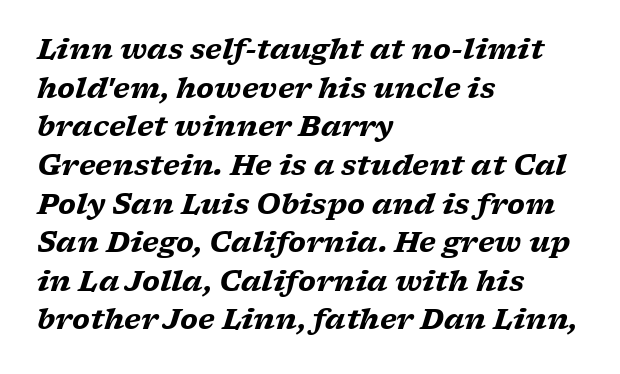
The image shows 28 px heavy, wide serif type, italic (leaning right); set left-aligned, normal line spacing (1.38x), normal letter spacing, not underlined; low stroke contrast and a medium x-height.
